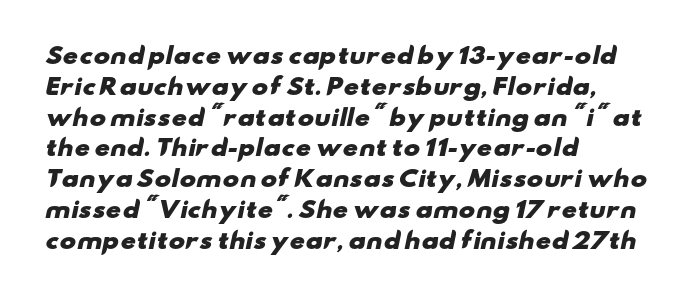
Q: Is the text bold? A: Yes.
Q: Is the text underlined? A: No.
Q: How is the paragraph aligned? A: Left-aligned.
Q: Is the spacing between letters normal or unusually wide? A: Normal.
Q: Is the spacing between lines tight, normal or loose? A: Normal.
